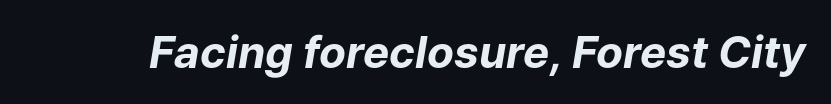
Only glyphs here, with clear space below each row. The face used here is rendered with its standard letterfit. Italic: yes, the glyphs are oblique. Proportional: the letters do not fall into vertical columns.
